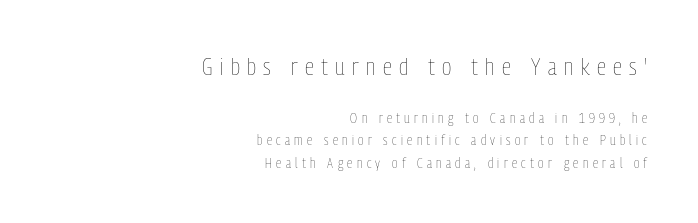
Q: Is the text bold? A: No.
Q: Is the text italic (slanted)? A: No, it is upright.
Q: Is the text underlined? A: No.
Q: How is the paragraph aligned? A: Right-aligned.
Q: Is the spacing between letters normal or unusually wide? A: Unusually wide.
Q: Is the spacing between lines tight, normal or loose? A: Normal.
Q: Which block of text is set in a larger size, the first (top) or the second (bottom)? A: The first (top) one.
